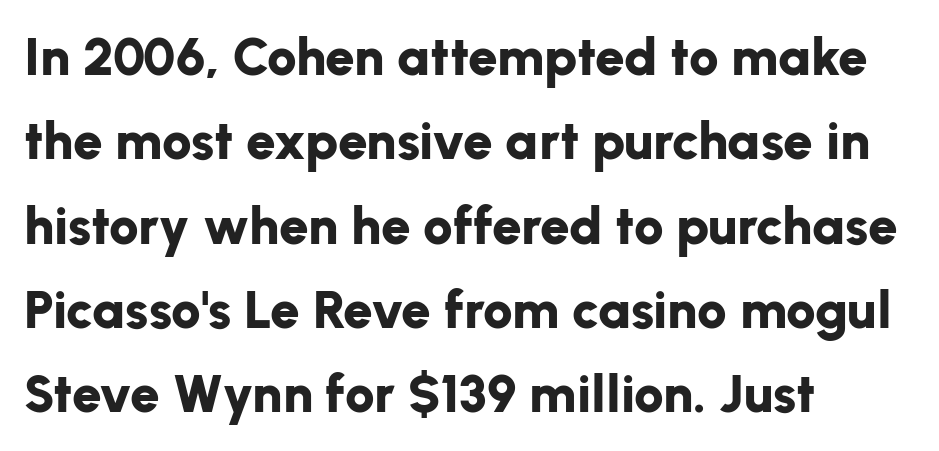
Q: Is the text bold? A: Yes.
Q: Is the text italic (slanted)? A: No, it is upright.
Q: Is the typeface a serif or a sans-serif typeface? A: Sans-serif.
Q: Is the text underlined? A: No.
Q: How is the paragraph aligned? A: Left-aligned.
Q: Is the spacing between letters normal or unusually wide? A: Normal.
Q: Is the spacing between lines tight, normal or loose? A: Normal.
Q: Width (condensed, normal, or wide)? A: Normal.
Q: Stroke contrast? A: Low.
Q: x-height? A: Medium.
Q: Monospaced? A: No.
